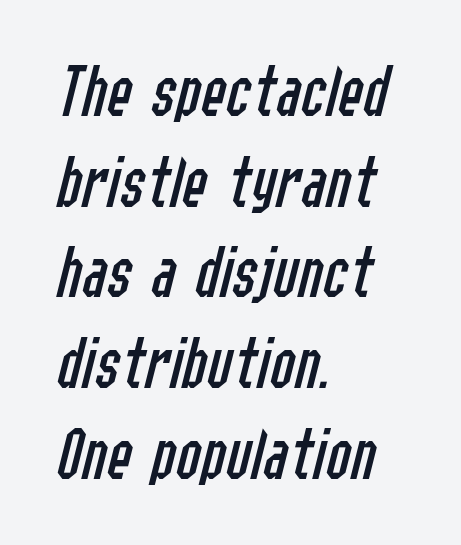
{"italic": "yes", "lean": "right", "slant_degrees": 14, "bold": "no", "weight": "regular", "width": "condensed", "stroke_contrast": "low", "x_height": "medium", "monospaced": "no", "underline": "no", "align": "left", "line_spacing_ratio": 1.21, "letter_spacing": "normal", "letter_spacing_em": 0.0, "glyph_px": 75}
